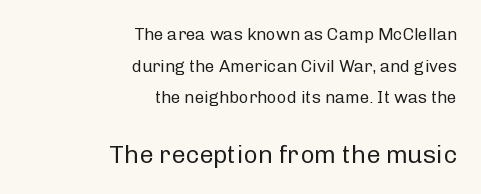
{"italic": "no", "bold": "no", "underline": "no", "align": "right", "line_spacing_ratio": 1.86, "letter_spacing": "normal", "letter_spacing_em": 0.0, "larger_block": "second", "size_ratio": 1.47, "glyph_px": 25}
